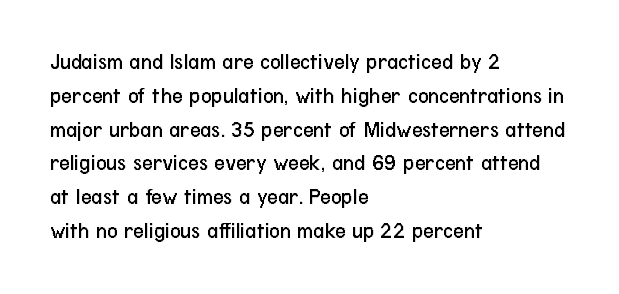
Q: Is the text bold? A: No.
Q: Is the text italic (slanted)? A: No, it is upright.
Q: Is the text underlined? A: No.
Q: How is the paragraph aligned? A: Left-aligned.
Q: Is the spacing between letters normal or unusually wide? A: Normal.
Q: Is the spacing between lines tight, normal or loose? A: Normal.
